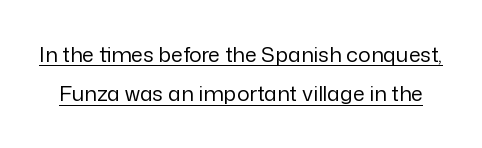
{"italic": "no", "bold": "no", "underline": "yes", "line_spacing_ratio": 1.88, "letter_spacing": "normal", "letter_spacing_em": 0.0, "glyph_px": 21}
